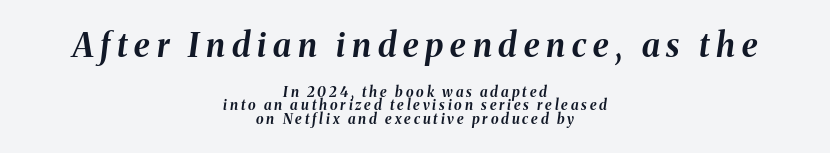
Q: Is the text bold? A: Yes.
Q: Is the text italic (slanted)? A: Yes, it leans right by about 8 degrees.
Q: Is the text underlined? A: No.
Q: How is the paragraph aligned? A: Centered.
Q: Is the spacing between letters normal or unusually wide? A: Unusually wide.
Q: Is the spacing between lines tight, normal or loose? A: Tight.
Q: Which block of text is set in a larger size, the first (top) or the second (bottom)? A: The first (top) one.
Q: Width (condensed, normal, or wide)? A: Normal.
Q: Stroke contrast? A: Medium.
Q: x-height? A: Medium.
Q: Monospaced? A: No.
